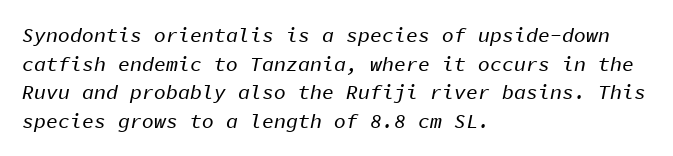
Q: Is the text italic (slanted)? A: Yes, it leans right by about 11 degrees.
Q: Is the text underlined? A: No.
Q: How is the paragraph aligned? A: Left-aligned.
Q: Is the spacing between letters normal or unusually wide? A: Normal.
Q: Is the spacing between lines tight, normal or loose? A: Normal.
